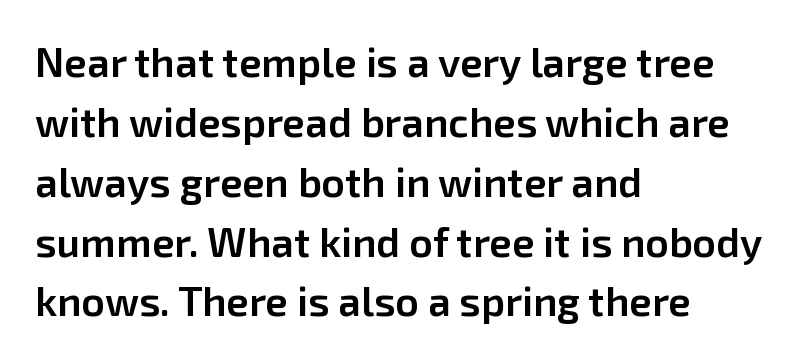
The image shows 41 px semibold sans-serif type, upright; set left-aligned, normal line spacing (1.46x), normal letter spacing, not underlined; low stroke contrast and a medium x-height.
